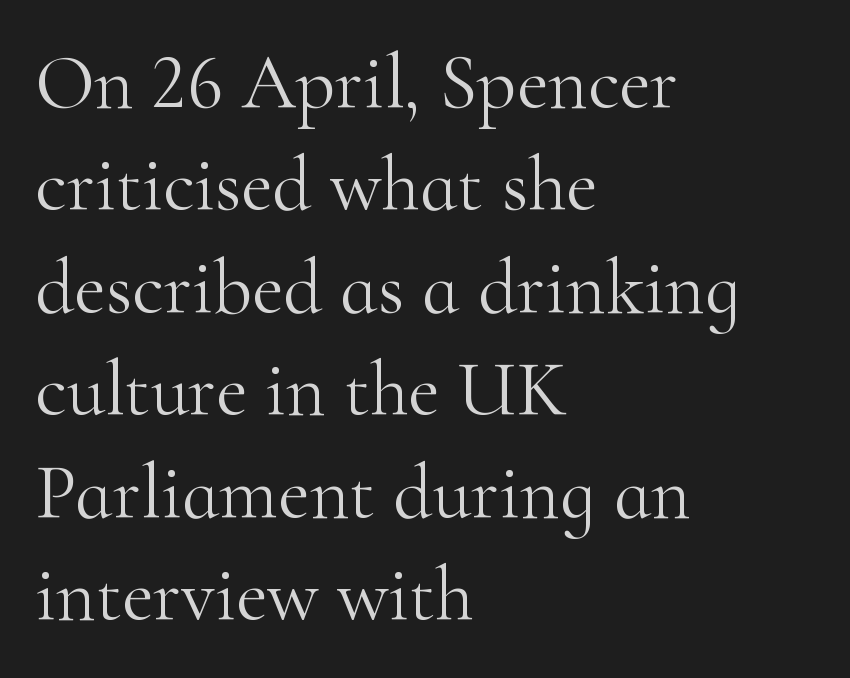
Q: Is the text bold? A: No.
Q: Is the text italic (slanted)? A: No, it is upright.
Q: Is the typeface a serif or a sans-serif typeface? A: Serif.
Q: Is the text underlined? A: No.
Q: How is the paragraph aligned? A: Left-aligned.
Q: Is the spacing between letters normal or unusually wide? A: Normal.
Q: Is the spacing between lines tight, normal or loose? A: Normal.
Q: Width (condensed, normal, or wide)? A: Normal.
Q: Stroke contrast? A: High.
Q: x-height? A: Small.
Q: Monospaced? A: No.
